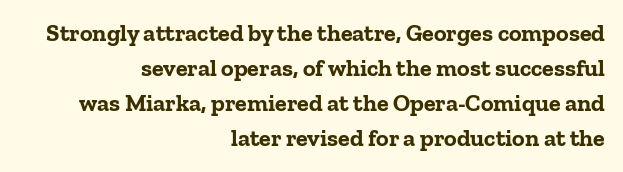
The passage shown is emphatically bold. Line ends are locked; line starts wander. Vertical strokes here are truly vertical. Each row of text sits above clean, open space. Successive baselines arrive at the customary interval.
